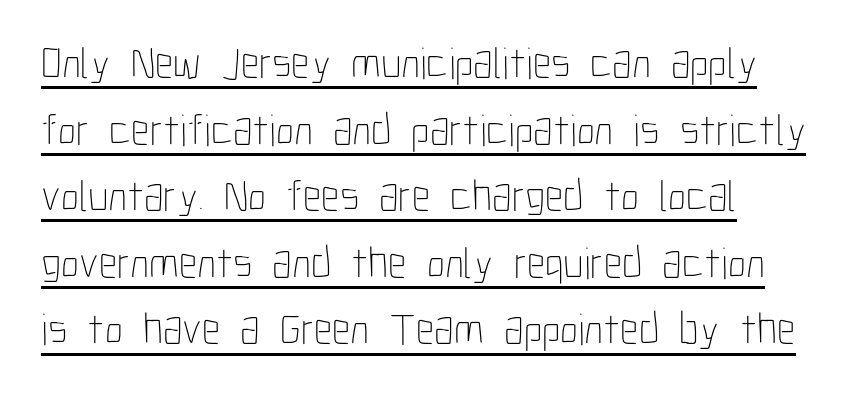
{"italic": "no", "bold": "no", "weight": "thin", "width": "condensed", "stroke_contrast": "low", "x_height": "medium", "monospaced": "no", "underline": "yes", "line_spacing": "normal", "line_spacing_ratio": 1.48, "letter_spacing": "normal", "letter_spacing_em": 0.0, "glyph_px": 45}
